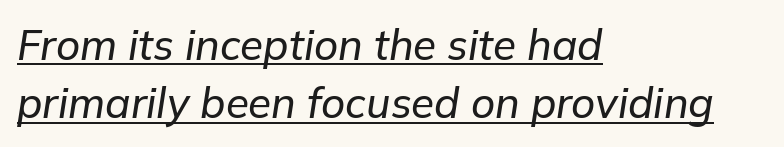
Q: Is the text italic (slanted)? A: Yes, it leans right by about 9 degrees.
Q: Is the text underlined? A: Yes.
Q: How is the paragraph aligned? A: Left-aligned.
Q: Is the spacing between letters normal or unusually wide? A: Normal.
Q: Is the spacing between lines tight, normal or loose? A: Normal.
Q: Width (condensed, normal, or wide)? A: Normal.
Q: Stroke contrast? A: Low.
Q: x-height? A: Medium.
Q: Monospaced? A: No.
